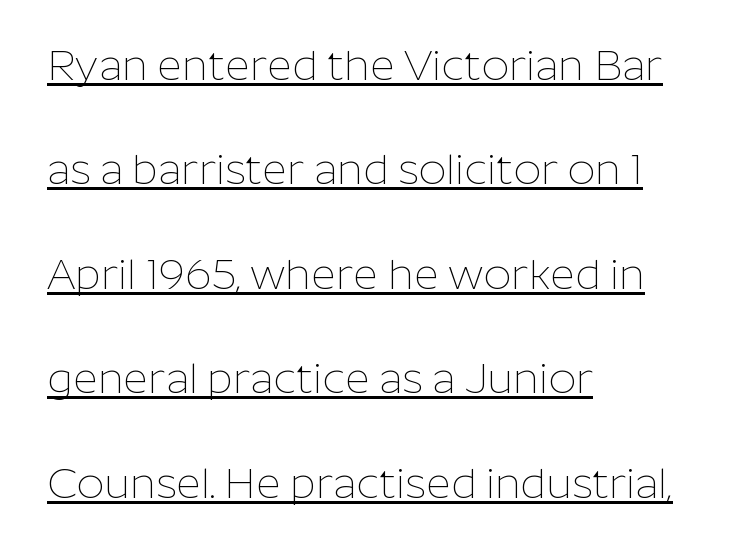
Q: Is the text bold? A: No.
Q: Is the text italic (slanted)? A: No, it is upright.
Q: Is the typeface a serif or a sans-serif typeface? A: Sans-serif.
Q: Is the text underlined? A: Yes.
Q: How is the paragraph aligned? A: Left-aligned.
Q: Is the spacing between letters normal or unusually wide? A: Normal.
Q: Is the spacing between lines tight, normal or loose? A: Loose.
Q: Width (condensed, normal, or wide)? A: Normal.
Q: Stroke contrast? A: Low.
Q: x-height? A: Medium.
Q: Monospaced? A: No.
